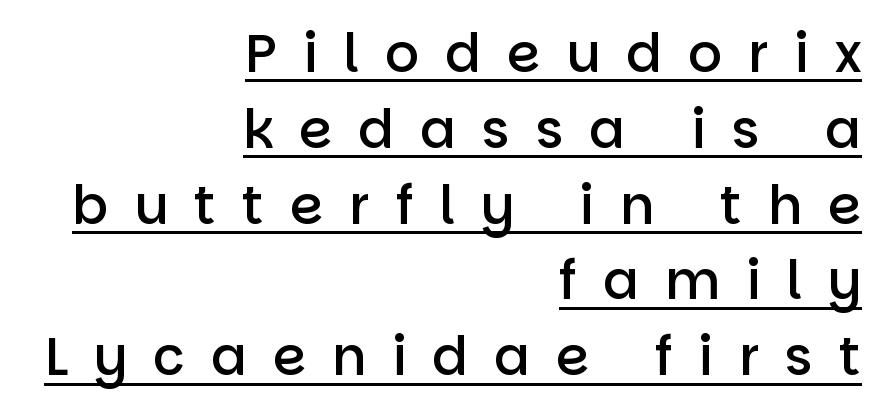
Q: Is the text bold? A: Semi-bold.
Q: Is the text italic (slanted)? A: No, it is upright.
Q: Is the typeface a serif or a sans-serif typeface? A: Sans-serif.
Q: Is the text underlined? A: Yes.
Q: How is the paragraph aligned? A: Right-aligned.
Q: Is the spacing between letters normal or unusually wide? A: Unusually wide.
Q: Is the spacing between lines tight, normal or loose? A: Normal.
Q: Width (condensed, normal, or wide)? A: Normal.
Q: Stroke contrast? A: Low.
Q: x-height? A: Large.
Q: Monospaced? A: No.
